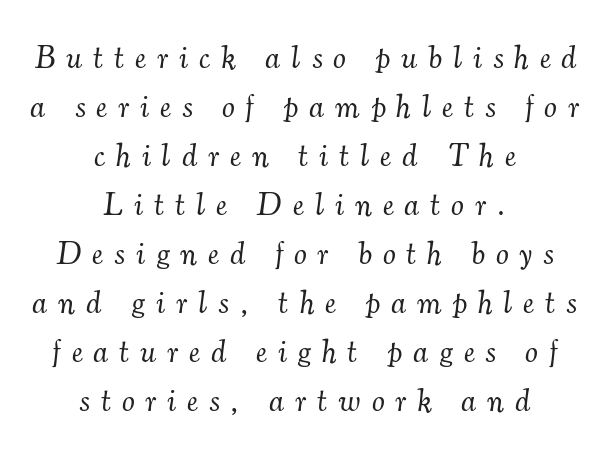
Glance below the letters and you will spot only blank space. Words appear elongated and porous because spacing is wide. The font family rendered here belongs to the serif group. Think standard paragraph weight, or any step lighter than that. Quick note: italic. These lines are centered, leaving both edges ragged.
